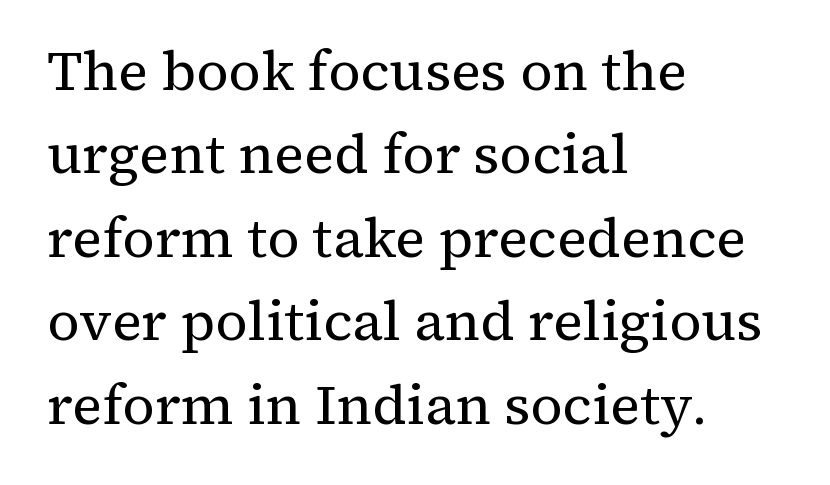
{"serif": "yes", "italic": "no", "bold": "no", "weight": "regular", "width": "normal", "stroke_contrast": "medium", "x_height": "medium", "monospaced": "no", "underline": "no", "align": "left", "line_spacing": "normal", "line_spacing_ratio": 1.49, "letter_spacing": "normal", "letter_spacing_em": 0.0, "glyph_px": 56}
